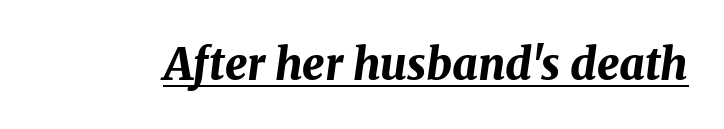
Is this a fixed-width face? No — the glyphs have proportional, varying widths. Observe the ordinary spacing: letters are neighbours, not strangers. Observe the lean: these are italic letterforms. You can see a thin bar hugging the bottom of the glyphs. The typesetting leans heavy: a genuine bold.
